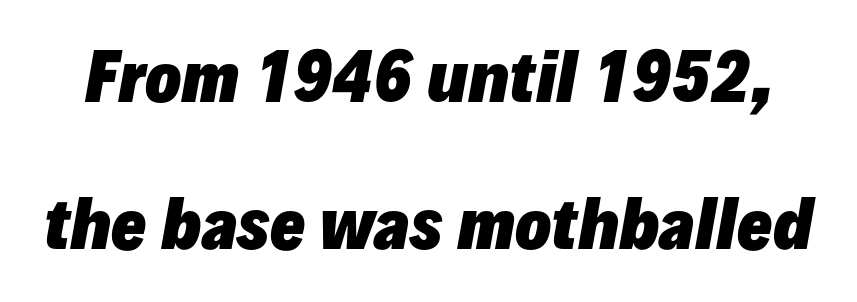
The image shows 66 px heavy type, italic (leaning right); set loose line spacing (2.23x), normal letter spacing, not underlined; low stroke contrast and a medium x-height.
